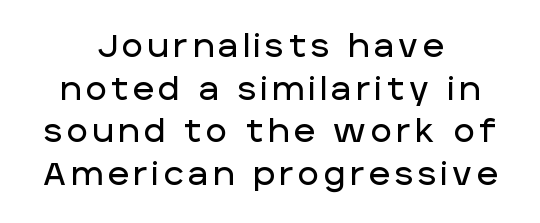
{"serif": "no", "italic": "no", "width": "normal", "stroke_contrast": "low", "x_height": "large", "monospaced": "no", "underline": "no", "align": "center", "line_spacing": "normal", "line_spacing_ratio": 1.33, "glyph_px": 32}
